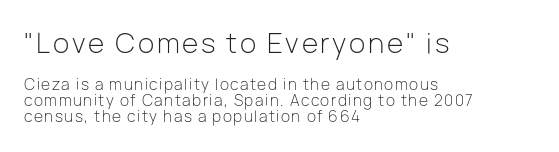
Q: Is the text bold? A: No.
Q: Is the text italic (slanted)? A: No, it is upright.
Q: Is the text underlined? A: No.
Q: How is the paragraph aligned? A: Left-aligned.
Q: Is the spacing between lines tight, normal or loose? A: Tight.
Q: Which block of text is set in a larger size, the first (top) or the second (bottom)? A: The first (top) one.
